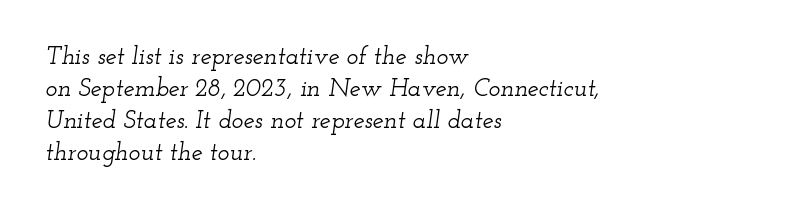
Q: Is the text italic (slanted)? A: Yes, it leans right by about 12 degrees.
Q: Is the text underlined? A: No.
Q: How is the paragraph aligned? A: Left-aligned.
Q: Is the spacing between letters normal or unusually wide? A: Normal.
Q: Is the spacing between lines tight, normal or loose? A: Normal.
